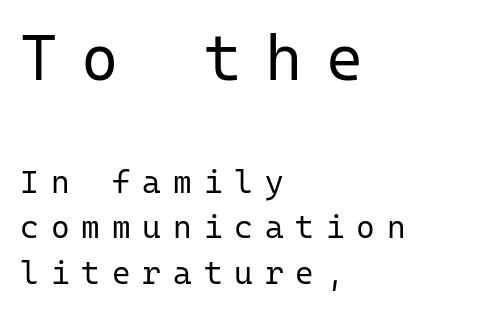
The image shows 64 px regular-weight sans-serif type, upright, monospaced; set left-aligned, normal line spacing (1.43x), unusually wide letter spacing (+0.37 em), not underlined; the first (top) block is 2.0x larger; low stroke contrast and a medium x-height.
